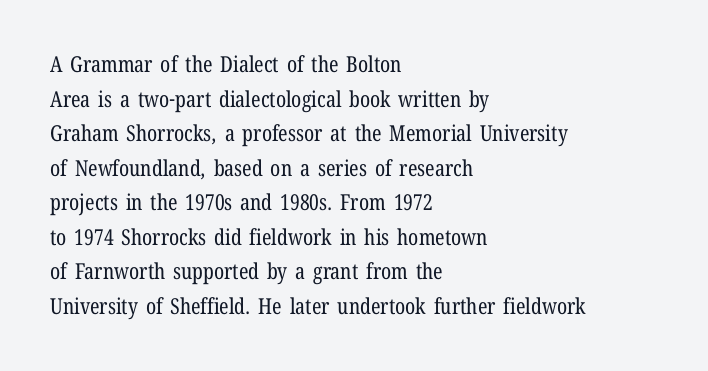
The image shows 22 px text type, upright; set left-aligned, normal line spacing (1.57x), normal letter spacing, not underlined.
